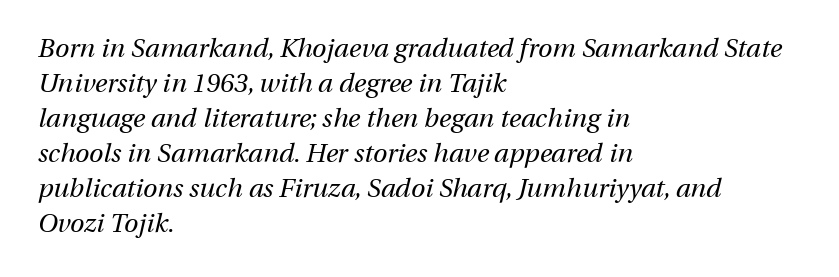
The image shows 26 px text type, italic (leaning right); set left-aligned, normal line spacing (1.35x), normal letter spacing, not underlined.
